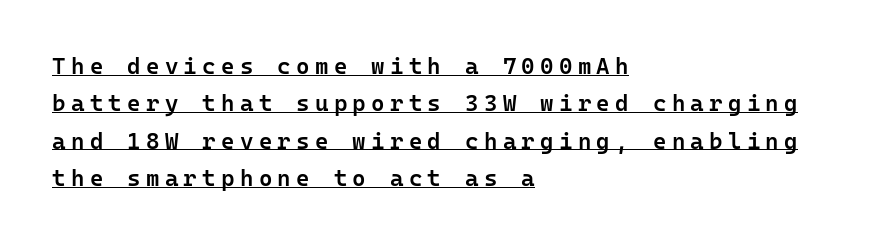
Q: Is the text bold? A: Semi-bold.
Q: Is the text italic (slanted)? A: No, it is upright.
Q: Is the text underlined? A: Yes.
Q: How is the paragraph aligned? A: Left-aligned.
Q: Is the spacing between letters normal or unusually wide? A: Unusually wide.
Q: Is the spacing between lines tight, normal or loose? A: Normal.
